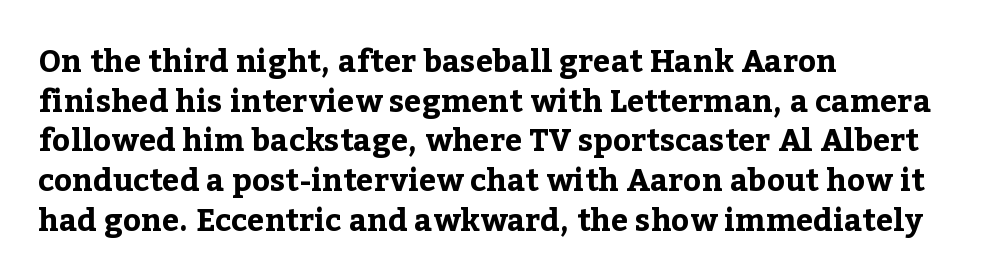
Ascenders rise straight up at ninety degrees. Horizontal bands of white between lines are of average thickness. The line texture is even and compact thanks to regular tracking. A bare baseline throughout the passage. The compositor pushed each line to the left boundary.
